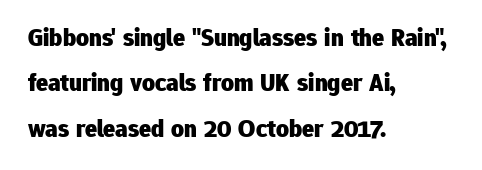
The image shows 25 px bold type, upright; set left-aligned, line spacing 1.82x, normal letter spacing, not underlined.
